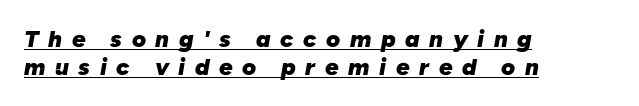
Every letter is thick-stroked: bold, no question. Emphasis is given by a line drawn under the lettering. You can tell it's italic because the verticals aren't actually vertical. Compared with typical body copy, the letter spacing here is much looser. The text block is weighted toward the left margin, trailing off unevenly rightward.
